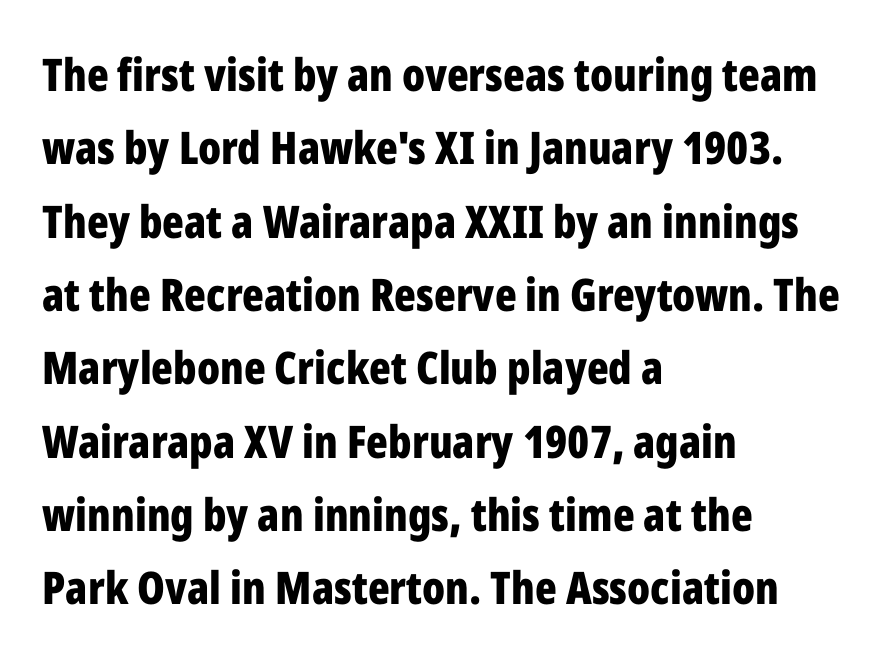
The image shows 45 px bold, condensed sans-serif type, upright; set left-aligned, normal line spacing (1.63x), normal letter spacing, not underlined; low stroke contrast and a medium x-height.
